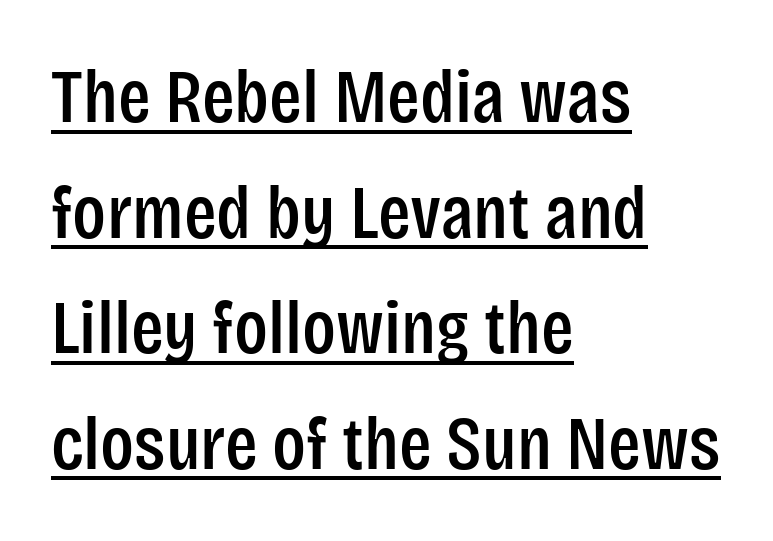
{"serif": "no", "italic": "no", "width": "condensed", "stroke_contrast": "low", "x_height": "large", "monospaced": "no", "underline": "yes", "align": "left", "line_spacing": "normal", "line_spacing_ratio": 1.52, "letter_spacing": "normal", "letter_spacing_em": 0.0, "glyph_px": 76}
